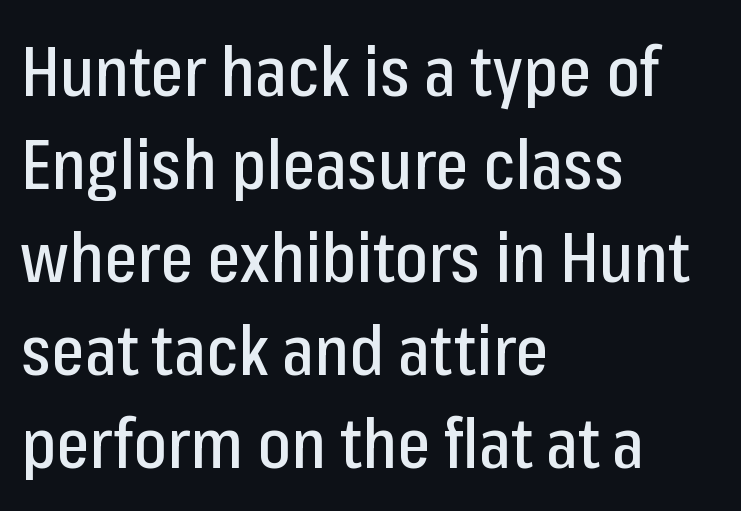
The image shows 70 px condensed sans-serif type, upright; set left-aligned, normal line spacing (1.33x), normal letter spacing, not underlined; low stroke contrast and a medium x-height.
